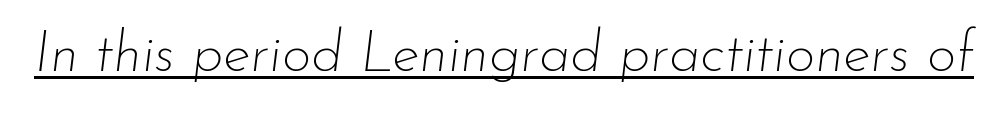
The image shows 57 px thin type, italic (leaning right); set normal letter spacing, underlined; low stroke contrast and a small x-height.
